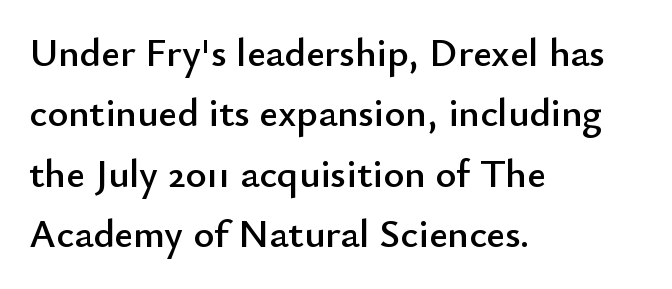
{"serif": "no", "italic": "no", "width": "normal", "stroke_contrast": "low", "x_height": "small", "monospaced": "no", "underline": "no", "align": "left", "line_spacing": "normal", "line_spacing_ratio": 1.51, "letter_spacing": "normal", "letter_spacing_em": 0.0, "glyph_px": 40}
